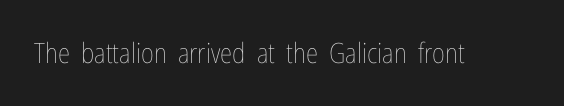
Q: Is the text bold? A: No.
Q: Is the text italic (slanted)? A: No, it is upright.
Q: Is the text underlined? A: No.
Q: Is the spacing between letters normal or unusually wide? A: Normal.
Q: Width (condensed, normal, or wide)? A: Condensed.
Q: Stroke contrast? A: Low.
Q: x-height? A: Medium.
Q: Monospaced? A: No.
